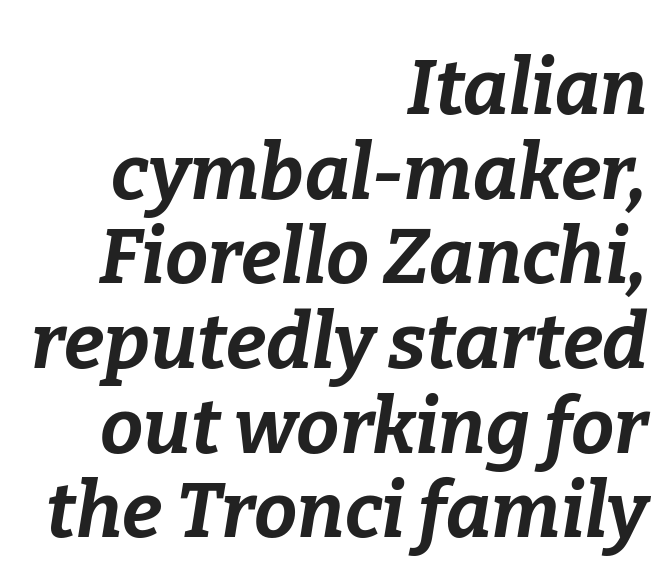
Line endings align vertically; line beginnings do not. Nobody touched the tracking dial on this one. This sample has the flowing, uneven cadence of proportional lettering. Check under the words: just untouched page. Emphasis by weight is at full strength: bold. Is there much room between lines? No — they nearly touch.
